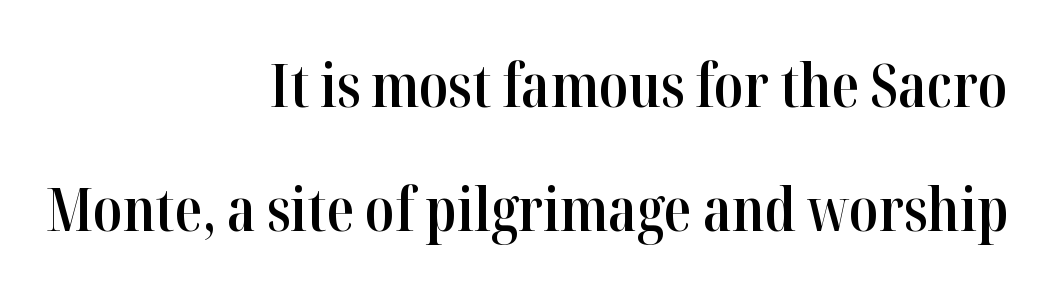
{"serif": "yes", "italic": "no", "bold": "semi", "weight": "semibold", "width": "condensed", "stroke_contrast": "high", "x_height": "medium", "monospaced": "no", "underline": "no", "align": "right", "line_spacing": "loose", "line_spacing_ratio": 2.03, "letter_spacing": "normal", "letter_spacing_em": 0.0, "glyph_px": 61}
